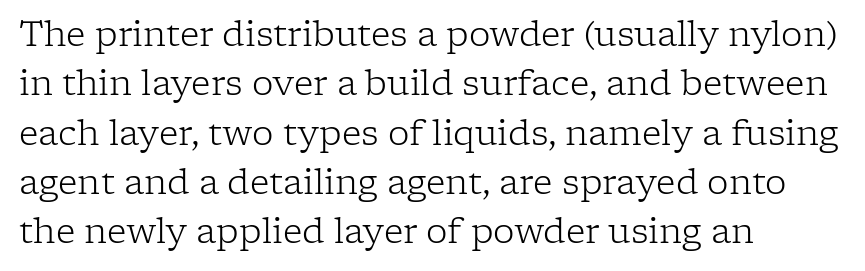
Q: Is the text bold? A: No.
Q: Is the text italic (slanted)? A: No, it is upright.
Q: Is the typeface a serif or a sans-serif typeface? A: Serif.
Q: Is the text underlined? A: No.
Q: How is the paragraph aligned? A: Left-aligned.
Q: Is the spacing between letters normal or unusually wide? A: Normal.
Q: Is the spacing between lines tight, normal or loose? A: Normal.
Q: Width (condensed, normal, or wide)? A: Normal.
Q: Stroke contrast? A: Low.
Q: x-height? A: Medium.
Q: Monospaced? A: No.
